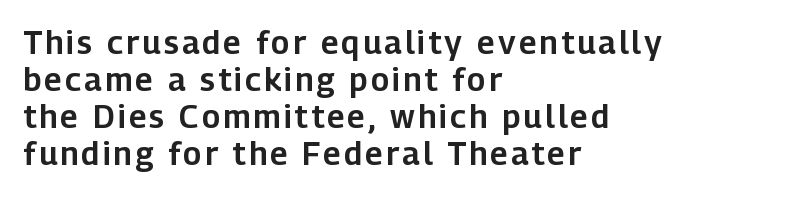
When letters stand straight like this, we call the style roman or upright. Line starts are locked; line ends wander. A typesetter would label this face a sans. Just letters on the line, the space beneath them empty. The letters advance in unequal steps, a hallmark of proportional type.
